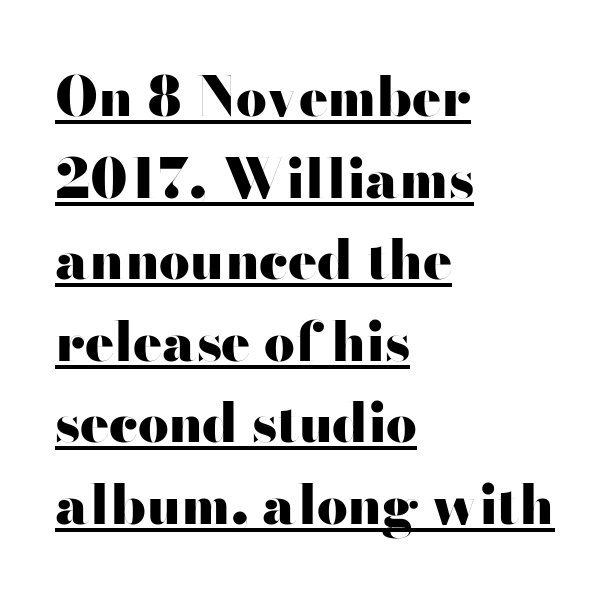
{"serif": "no", "italic": "no", "bold": "yes", "weight": "heavy", "width": "wide", "stroke_contrast": "high", "x_height": "small", "monospaced": "no", "underline": "yes", "align": "left", "line_spacing": "normal", "line_spacing_ratio": 1.51, "letter_spacing": "normal", "letter_spacing_em": 0.0, "glyph_px": 54}
